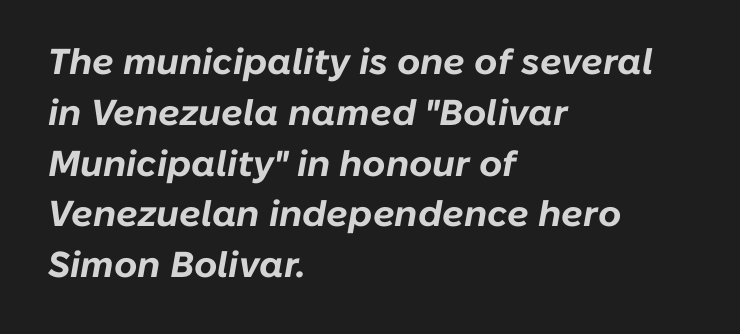
Quick note: interline space is typical. These lines are rendered in a variable-pitch font. The text carries the slant typical of an italic or oblique font. Casual observation: everything's shoved over to the left. Its strokes are broad and dark, the hallmark of bold type.
